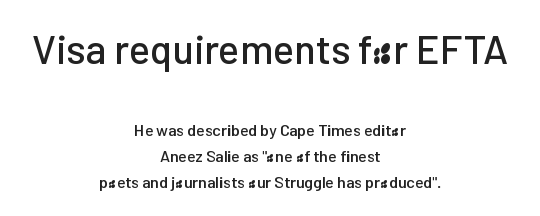
Honestly, the row spacing looks completely unremarkable. A student would call this center alignment; a typographer would say set centered. The designer went with a sans here, leaving each stem footless. Rendered with straight, roman letterforms.
